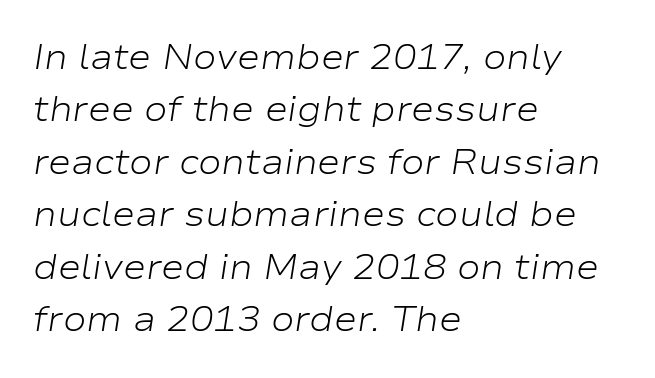
All the whitespace from short lines collects on the right. This is not heavy type; no bold has been used. Bare-footed words on every line. Italic? Definitely — the glyphs are oblique.
